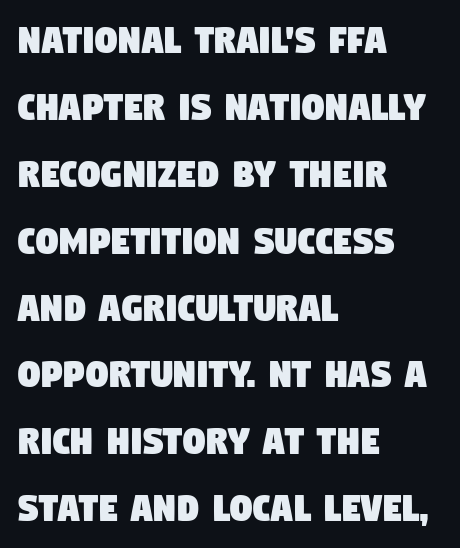
Regarding leading, the lines here are spaced in the standard way. Character widths vary here, with narrow letters taking less room than wide ones. Decoration check: the copy has no underline. The rag falls on the right side of this text block. There is no visible air inserted between adjacent glyphs.
